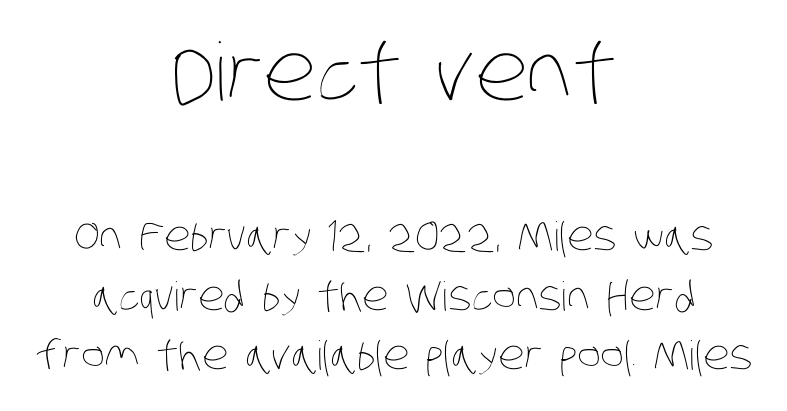
The image shows 80 px thin, condensed type; set centered, normal line spacing (1.49x), normal letter spacing, not underlined; the first (top) block is 2.0x larger; low stroke contrast and a large x-height.
